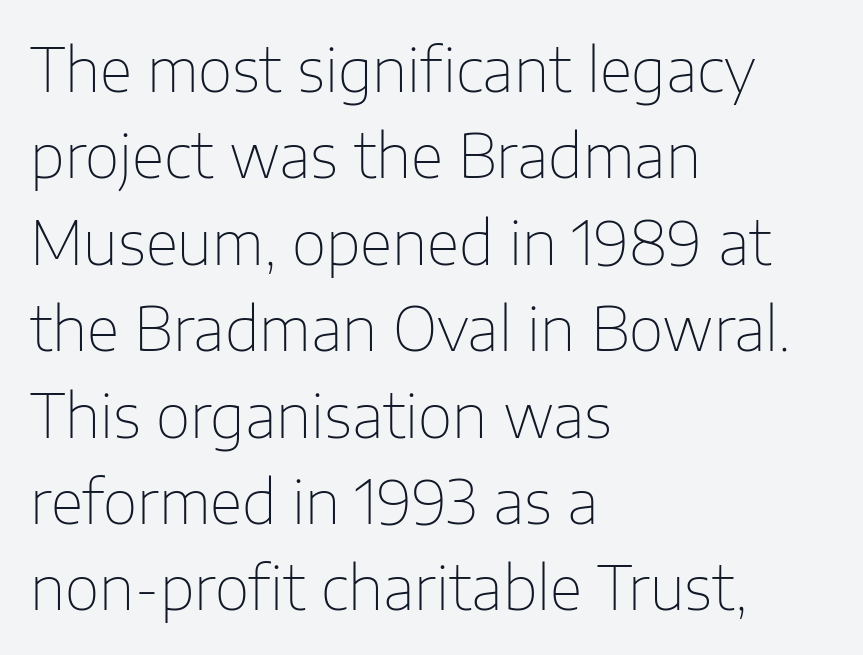
{"serif": "no", "italic": "no", "bold": "no", "weight": "thin", "width": "normal", "stroke_contrast": "low", "x_height": "medium", "monospaced": "no", "underline": "no", "align": "left", "line_spacing": "normal", "line_spacing_ratio": 1.44, "letter_spacing": "normal", "letter_spacing_em": 0.0, "glyph_px": 60}
